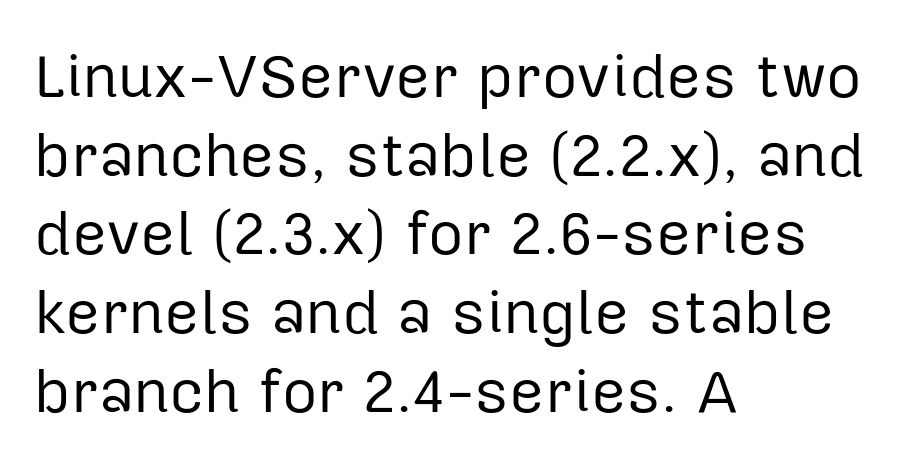
{"serif": "no", "italic": "no", "bold": "no", "weight": "regular", "width": "normal", "stroke_contrast": "low", "x_height": "medium", "monospaced": "no", "underline": "no", "align": "left", "line_spacing": "normal", "line_spacing_ratio": 1.29, "letter_spacing": "normal", "letter_spacing_em": 0.0, "glyph_px": 61}
